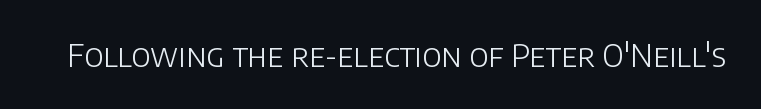
The letters carry no serifs — their stems end cleanly without finishing strokes. The strip under each line holds only bare page. What stands out about the letter spacing? Nothing — it is the standard amount. Spacing verdict: proportional, widths tailored to each character. Stroke thickness stays within the range of a standard reading face or lighter. A roman cut, with each character standing at attention.
